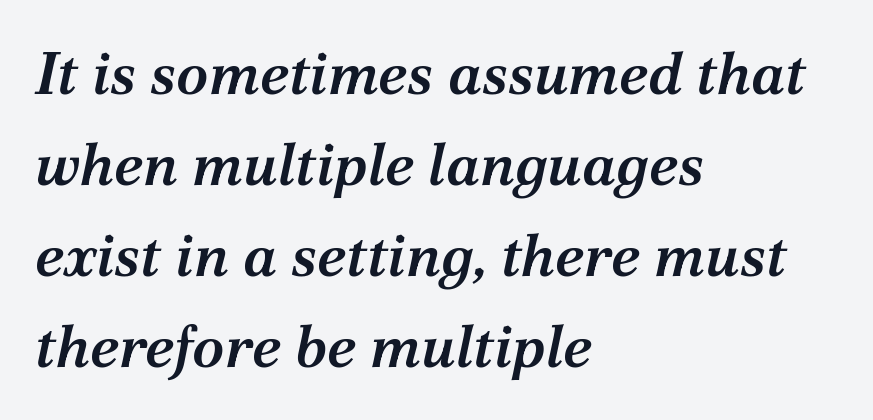
Q: Is the text bold? A: Semi-bold.
Q: Is the text italic (slanted)? A: Yes, it leans right by about 12 degrees.
Q: Is the typeface a serif or a sans-serif typeface? A: Serif.
Q: Is the text underlined? A: No.
Q: How is the paragraph aligned? A: Left-aligned.
Q: Is the spacing between letters normal or unusually wide? A: Normal.
Q: Is the spacing between lines tight, normal or loose? A: Normal.
Q: Width (condensed, normal, or wide)? A: Normal.
Q: Stroke contrast? A: Medium.
Q: x-height? A: Medium.
Q: Monospaced? A: No.
